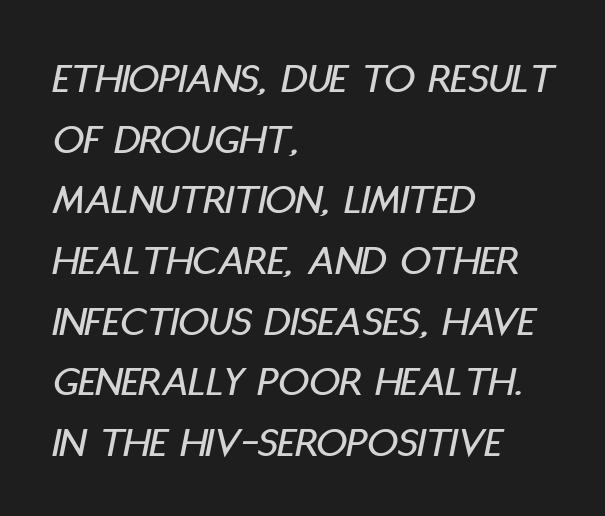
The image shows 43 px condensed type, italic (leaning right); set left-aligned, normal line spacing (1.41x), normal letter spacing, not underlined; low stroke contrast and a large x-height.
